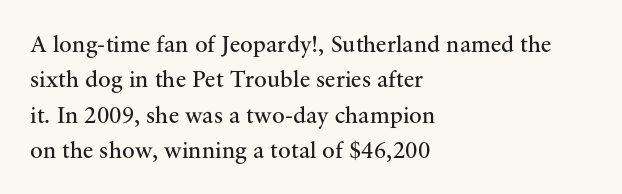
The image shows 24 px text type, upright; set left-aligned, normal line spacing (1.47x), normal letter spacing, not underlined.
